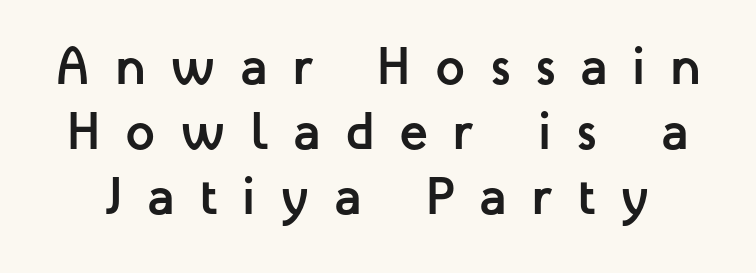
Note the varied advance widths — an 'i' is clearly narrower than an 'm'. Posture: upright roman. Has an underline been added? It has not. The passage shown is emphatically bold.
